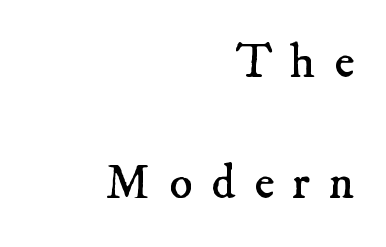
{"serif": "yes", "bold": "no", "weight": "regular", "width": "normal", "stroke_contrast": "low", "x_height": "small", "monospaced": "no", "underline": "no", "align": "right", "line_spacing": "loose", "line_spacing_ratio": 2.46, "letter_spacing": "wide", "letter_spacing_em": 0.37, "glyph_px": 49}
